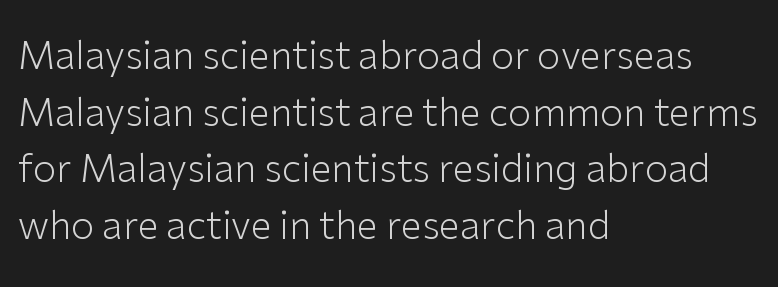
Q: Is the text bold? A: No.
Q: Is the text italic (slanted)? A: No, it is upright.
Q: Is the typeface a serif or a sans-serif typeface? A: Sans-serif.
Q: Is the text underlined? A: No.
Q: How is the paragraph aligned? A: Left-aligned.
Q: Is the spacing between letters normal or unusually wide? A: Normal.
Q: Is the spacing between lines tight, normal or loose? A: Normal.
Q: Width (condensed, normal, or wide)? A: Normal.
Q: Stroke contrast? A: Low.
Q: x-height? A: Medium.
Q: Monospaced? A: No.
